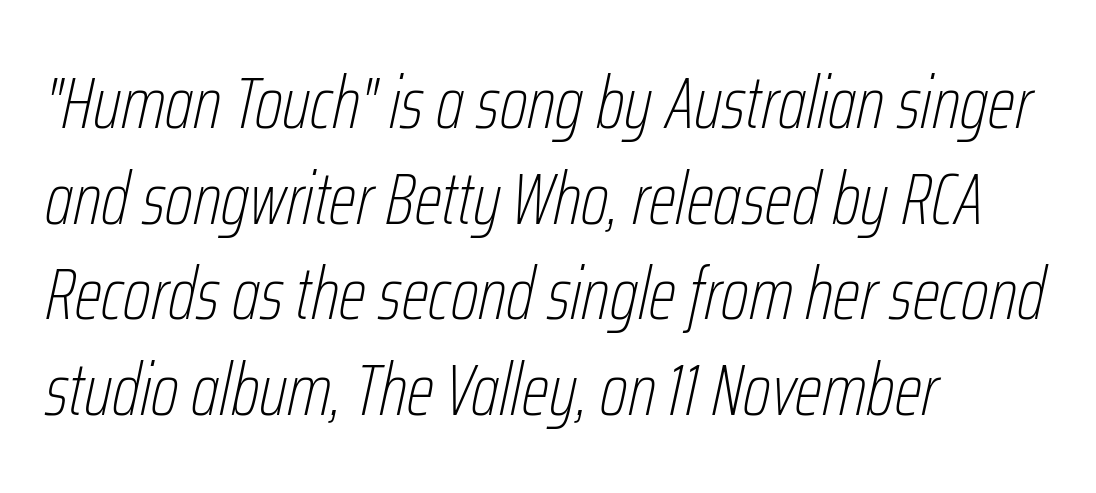
The image shows 73 px thin, condensed type, italic (leaning right); set left-aligned, normal line spacing (1.31x), normal letter spacing, not underlined; low stroke contrast and a medium x-height.
